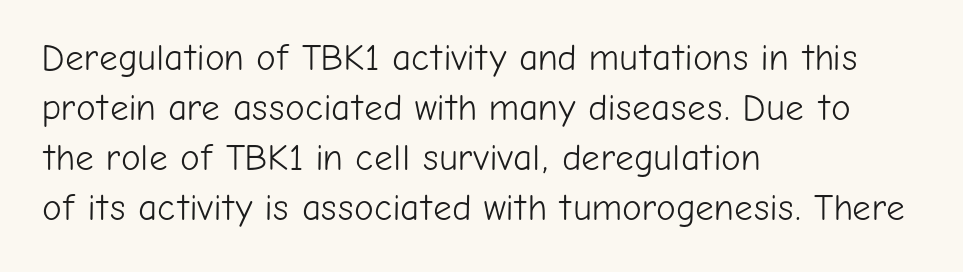
Q: Is the text bold? A: No.
Q: Is the text italic (slanted)? A: No, it is upright.
Q: Is the typeface a serif or a sans-serif typeface? A: Sans-serif.
Q: Is the text underlined? A: No.
Q: How is the paragraph aligned? A: Left-aligned.
Q: Is the spacing between letters normal or unusually wide? A: Normal.
Q: Is the spacing between lines tight, normal or loose? A: Normal.
Q: Width (condensed, normal, or wide)? A: Normal.
Q: Stroke contrast? A: Low.
Q: x-height? A: Medium.
Q: Monospaced? A: No.
